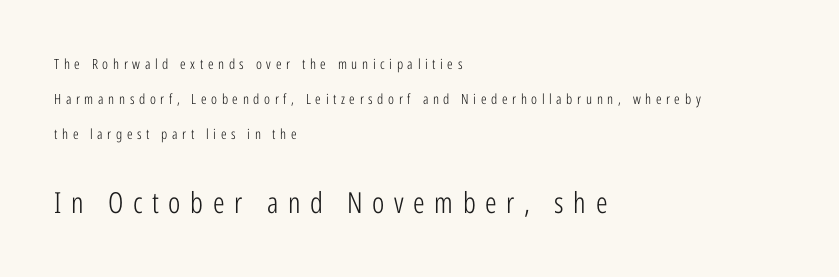
{"serif": "no", "italic": "no", "bold": "no", "weight": "light", "width": "condensed", "stroke_contrast": "low", "x_height": "medium", "monospaced": "no", "underline": "no", "align": "left", "line_spacing": "loose", "line_spacing_ratio": 2.5, "letter_spacing": "wide", "letter_spacing_em": 0.33, "larger_block": "second", "size_ratio": 2.07, "glyph_px": 29}
